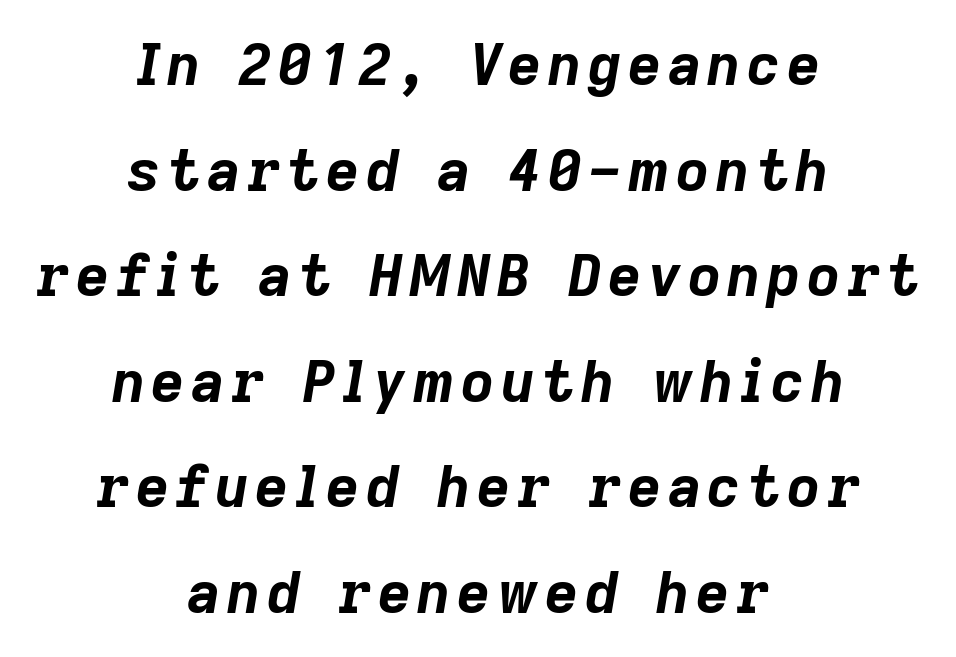
Q: Is the text bold? A: Yes.
Q: Is the text italic (slanted)? A: Yes, it leans right by about 9 degrees.
Q: Is the text underlined? A: No.
Q: How is the paragraph aligned? A: Centered.
Q: Width (condensed, normal, or wide)? A: Normal.
Q: Stroke contrast? A: Low.
Q: x-height? A: Medium.
Q: Monospaced? A: No.
